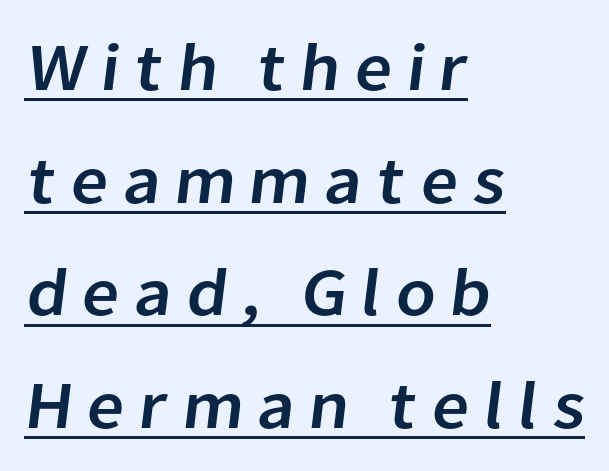
The image shows 67 px sans-serif type; set left-aligned, normal line spacing (1.68x), unusually wide letter spacing (+0.2 em), underlined; low stroke contrast and a medium x-height.
